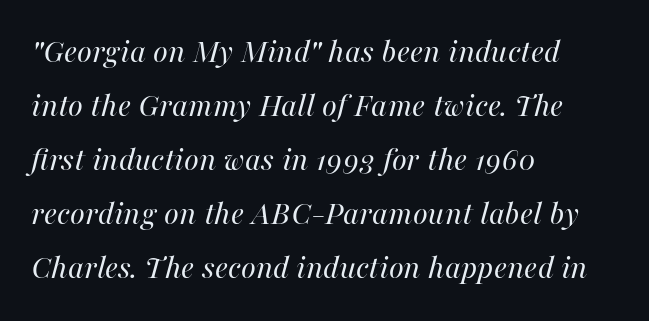
{"italic": "yes", "lean": "right", "slant_degrees": 16, "bold": "no", "weight": "regular", "width": "normal", "stroke_contrast": "high", "x_height": "medium", "monospaced": "no", "underline": "no", "align": "left", "line_spacing": "normal", "line_spacing_ratio": 1.59, "letter_spacing": "normal", "letter_spacing_em": 0.0, "glyph_px": 34}
